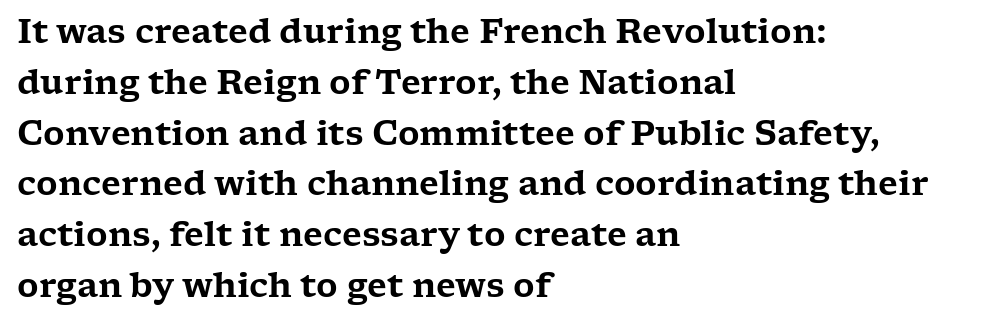
The image shows 33 px wide serif type, upright; set left-aligned, normal line spacing (1.54x), normal letter spacing, not underlined; low stroke contrast and a medium x-height.
